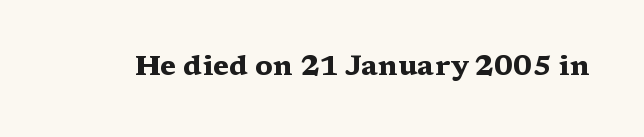
{"serif": "yes", "italic": "no", "bold": "yes", "weight": "heavy", "width": "wide", "stroke_contrast": "medium", "x_height": "medium", "monospaced": "no", "underline": "no", "letter_spacing": "normal", "letter_spacing_em": 0.0, "glyph_px": 28}
